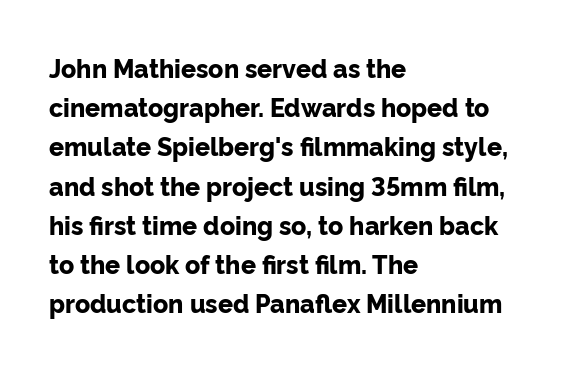
Q: Is the text bold? A: Yes.
Q: Is the text italic (slanted)? A: No, it is upright.
Q: Is the text underlined? A: No.
Q: How is the paragraph aligned? A: Left-aligned.
Q: Is the spacing between letters normal or unusually wide? A: Normal.
Q: Is the spacing between lines tight, normal or loose? A: Normal.
